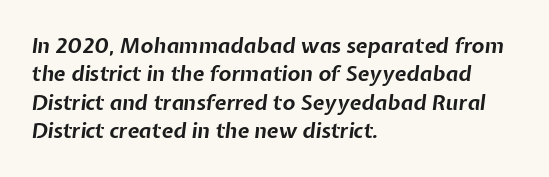
Q: Is the text bold? A: Yes.
Q: Is the text italic (slanted)? A: Yes, it leans right by about 7 degrees.
Q: Is the text underlined? A: No.
Q: How is the paragraph aligned? A: Left-aligned.
Q: Is the spacing between letters normal or unusually wide? A: Normal.
Q: Is the spacing between lines tight, normal or loose? A: Normal.
